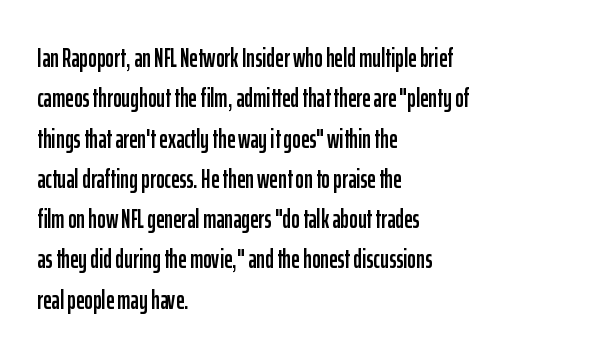
{"italic": "no", "underline": "no", "align": "left", "line_spacing": "normal", "line_spacing_ratio": 1.55, "letter_spacing": "normal", "letter_spacing_em": 0.0, "glyph_px": 26}
